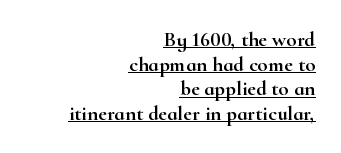
{"italic": "no", "underline": "yes", "align": "right", "line_spacing_ratio": 1.17, "letter_spacing": "normal", "letter_spacing_em": 0.0, "glyph_px": 21}
